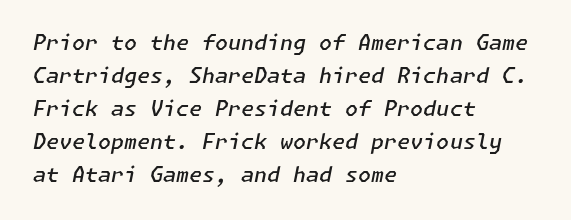
Q: Is the text bold? A: Semi-bold.
Q: Is the text italic (slanted)? A: Yes, it leans right by about 11 degrees.
Q: Is the text underlined? A: No.
Q: How is the paragraph aligned? A: Left-aligned.
Q: Is the spacing between letters normal or unusually wide? A: Normal.
Q: Is the spacing between lines tight, normal or loose? A: Normal.
